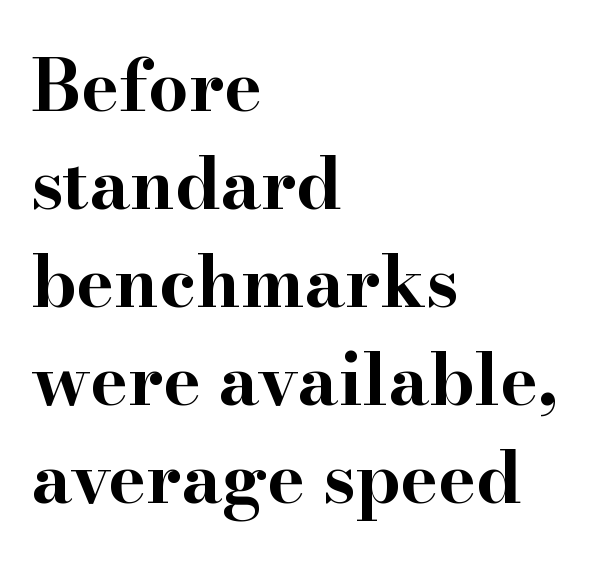
Q: Is the text bold? A: Yes.
Q: Is the text italic (slanted)? A: No, it is upright.
Q: Is the typeface a serif or a sans-serif typeface? A: Serif.
Q: Is the text underlined? A: No.
Q: How is the paragraph aligned? A: Left-aligned.
Q: Is the spacing between letters normal or unusually wide? A: Normal.
Q: Is the spacing between lines tight, normal or loose? A: Normal.
Q: Width (condensed, normal, or wide)? A: Wide.
Q: Stroke contrast? A: High.
Q: x-height? A: Small.
Q: Monospaced? A: No.
